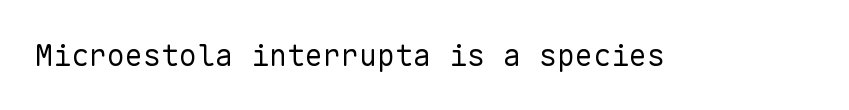
Q: Is the text bold? A: No.
Q: Is the text italic (slanted)? A: No, it is upright.
Q: Is the typeface a serif or a sans-serif typeface? A: Sans-serif.
Q: Is the text underlined? A: No.
Q: Is the spacing between letters normal or unusually wide? A: Normal.
Q: Width (condensed, normal, or wide)? A: Normal.
Q: Stroke contrast? A: Low.
Q: x-height? A: Medium.
Q: Monospaced? A: Yes.
